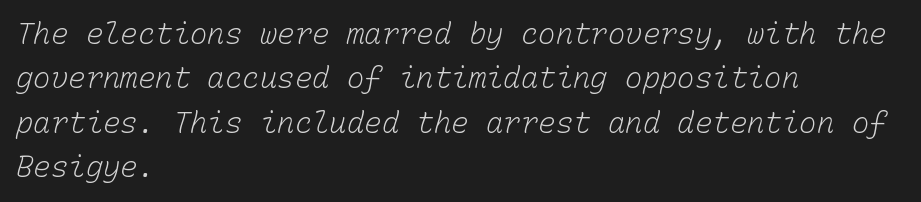
Q: Is the text bold? A: No.
Q: Is the text underlined? A: No.
Q: How is the paragraph aligned? A: Left-aligned.
Q: Is the spacing between letters normal or unusually wide? A: Normal.
Q: Is the spacing between lines tight, normal or loose? A: Normal.
Q: Width (condensed, normal, or wide)? A: Normal.
Q: Stroke contrast? A: Low.
Q: x-height? A: Medium.
Q: Monospaced? A: Yes.
